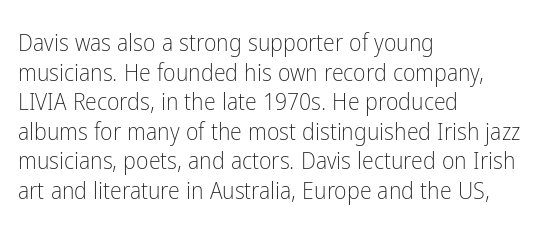
The image shows 24 px text type, upright; set left-aligned, line spacing 1.23x, normal letter spacing, not underlined.
